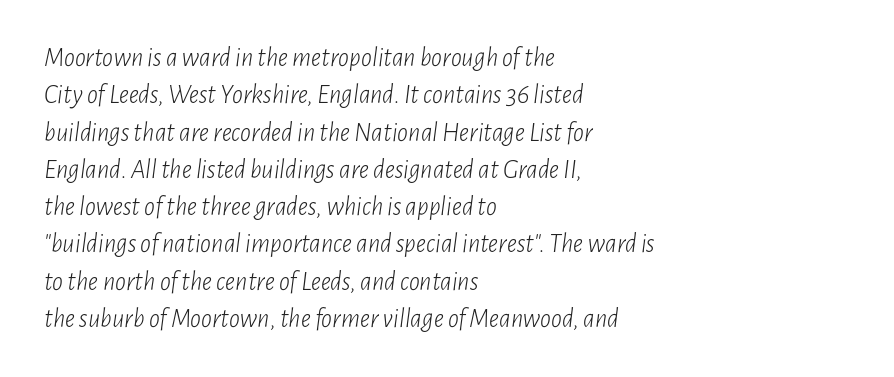
The tracking reads as untouched default to a designer's eye. If you measured baseline to baseline, you'd find a middling distance. The strokes carry an ordinary text weight at most. The axis of the letterforms is tilted away from vertical. Teacher's note: observe the even left margin — that is flush-left alignment. Letters rest on an invisible, unmarked baseline.
